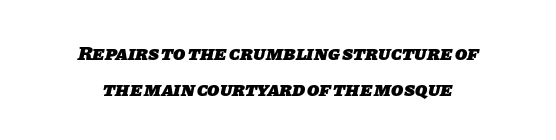
The image shows 20 px bold type; set centered, line spacing 1.79x, normal letter spacing, not underlined.
